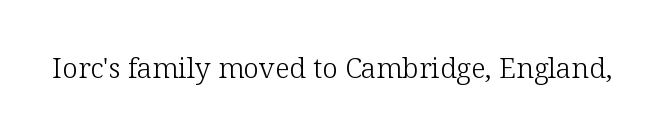
Q: Is the text bold? A: No.
Q: Is the text italic (slanted)? A: No, it is upright.
Q: Is the typeface a serif or a sans-serif typeface? A: Serif.
Q: Is the text underlined? A: No.
Q: Is the spacing between letters normal or unusually wide? A: Normal.
Q: Width (condensed, normal, or wide)? A: Normal.
Q: Stroke contrast? A: Low.
Q: x-height? A: Medium.
Q: Monospaced? A: No.
